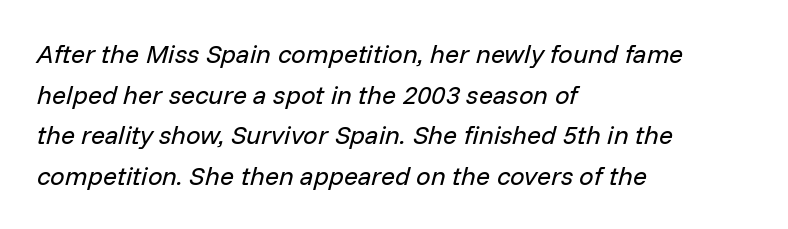
Q: Is the text bold? A: No.
Q: Is the text italic (slanted)? A: Yes, it leans right by about 14 degrees.
Q: Is the text underlined? A: No.
Q: How is the paragraph aligned? A: Left-aligned.
Q: Is the spacing between letters normal or unusually wide? A: Normal.
Q: Is the spacing between lines tight, normal or loose? A: Normal.
